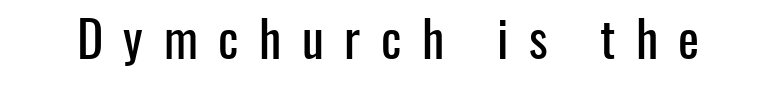
Q: Is the text italic (slanted)? A: No, it is upright.
Q: Is the typeface a serif or a sans-serif typeface? A: Sans-serif.
Q: Is the text underlined? A: No.
Q: Is the spacing between letters normal or unusually wide? A: Unusually wide.
Q: Width (condensed, normal, or wide)? A: Condensed.
Q: Stroke contrast? A: Low.
Q: x-height? A: Medium.
Q: Monospaced? A: No.
